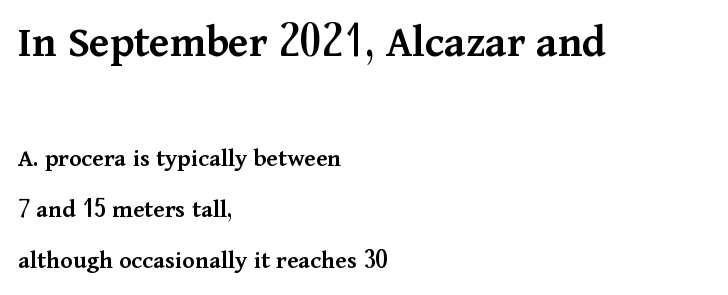
The rendering shows small feet on the letterforms — a serif design. Posture: straight, roman, zero tilt. Size hierarchy here favors the leading block over the trailing one. The letters advance in unequal steps, a hallmark of proportional type. Alignment: flush left.
